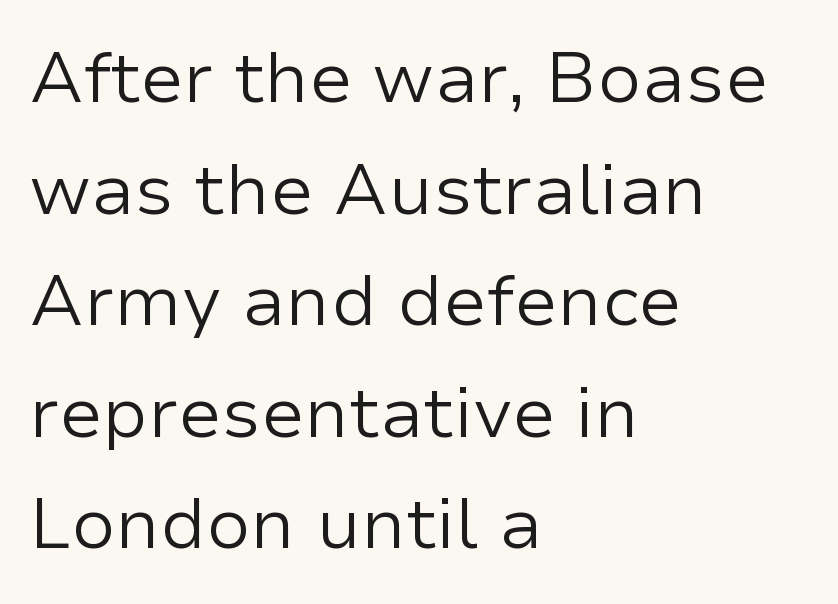
The letters advance in unequal steps, a hallmark of proportional type. A typesetter would mark this as roman, not italic. Whoever set this chose a conventional vertical rhythm. The letterforms sit shoulder to shoulder at normal distance. Check where the strokes stop: nothing finishes them off — pure sans.
